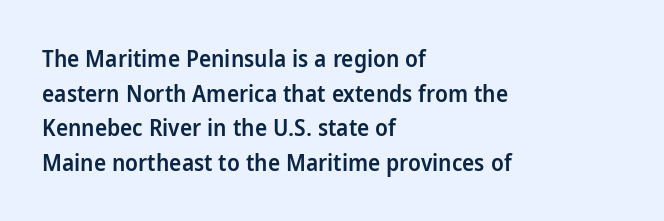
Q: Is the text bold? A: Semi-bold.
Q: Is the text italic (slanted)? A: No, it is upright.
Q: Is the text underlined? A: No.
Q: How is the paragraph aligned? A: Left-aligned.
Q: Is the spacing between letters normal or unusually wide? A: Normal.
Q: Is the spacing between lines tight, normal or loose? A: Normal.
